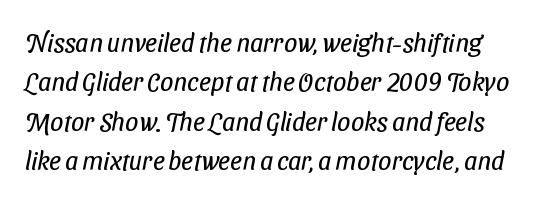
{"bold": "no", "underline": "no", "line_spacing": "normal", "line_spacing_ratio": 1.51, "letter_spacing": "normal", "letter_spacing_em": 0.0, "glyph_px": 26}
